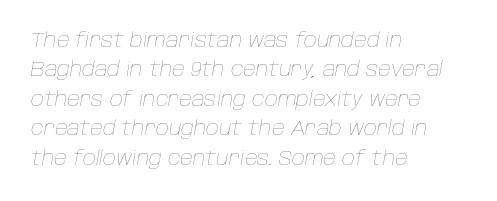
{"italic": "yes", "lean": "right", "slant_degrees": 10, "bold": "no", "underline": "no", "align": "left", "line_spacing": "normal", "line_spacing_ratio": 1.47, "letter_spacing": "normal", "letter_spacing_em": 0.0, "glyph_px": 20}
